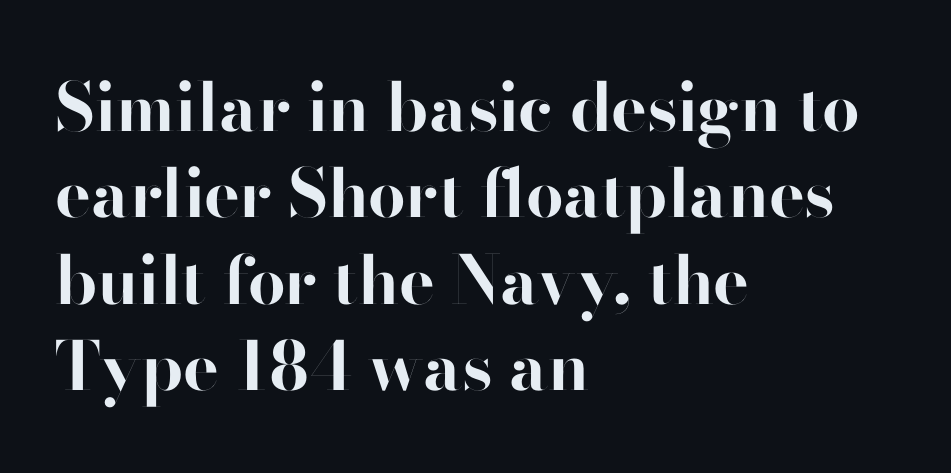
The image shows 67 px bold sans-serif type, upright; set left-aligned, normal line spacing (1.29x), normal letter spacing, not underlined; high stroke contrast and a small x-height.
